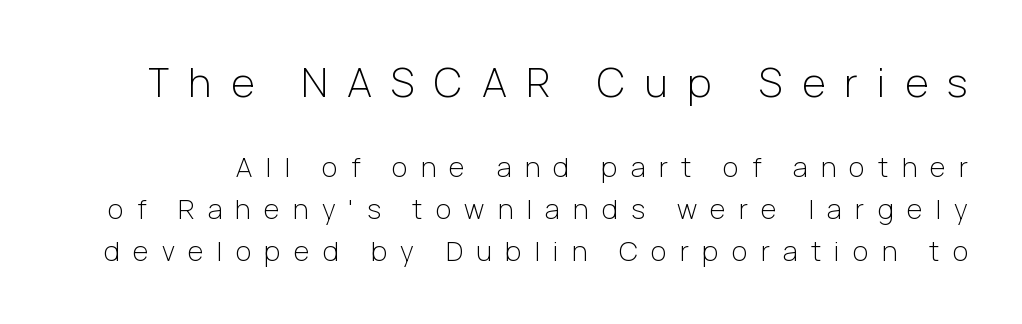
Unbolded letterforms with no extra heft. No feet cap the strokes, marking this as sans-serif type. Character widths vary here, with narrow letters taking less room than wide ones. Italic? Not at all — the glyphs are vertical. The initial chunk of copy outweighs the following chunk in type size.
